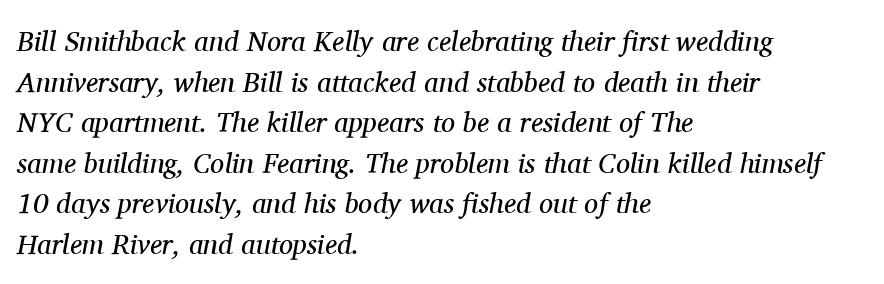
Q: Is the text bold? A: No.
Q: Is the text italic (slanted)? A: Yes, it leans right by about 11 degrees.
Q: Is the typeface a serif or a sans-serif typeface? A: Serif.
Q: Is the text underlined? A: No.
Q: How is the paragraph aligned? A: Left-aligned.
Q: Is the spacing between letters normal or unusually wide? A: Normal.
Q: Is the spacing between lines tight, normal or loose? A: Normal.
Q: Width (condensed, normal, or wide)? A: Normal.
Q: Stroke contrast? A: Medium.
Q: x-height? A: Medium.
Q: Monospaced? A: No.
